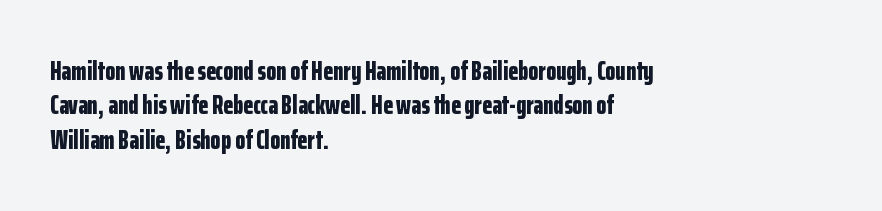
{"italic": "no", "bold": "yes", "underline": "no", "align": "left", "line_spacing": "normal", "line_spacing_ratio": 1.32, "letter_spacing": "normal", "letter_spacing_em": 0.0, "glyph_px": 26}
